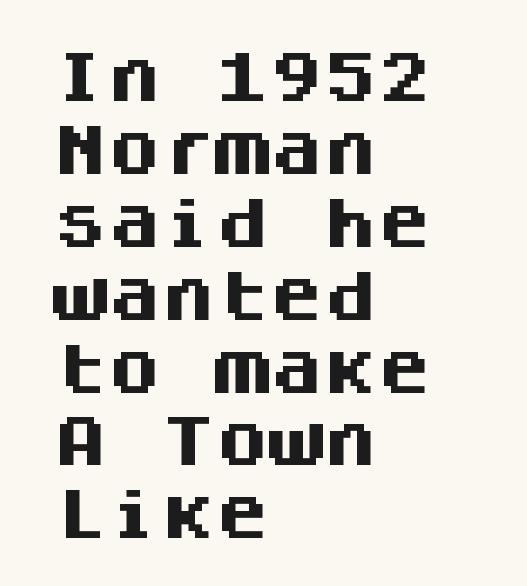
Q: Is the text bold? A: Yes.
Q: Is the text italic (slanted)? A: No, it is upright.
Q: Is the typeface a serif or a sans-serif typeface? A: Sans-serif.
Q: Is the text underlined? A: No.
Q: How is the paragraph aligned? A: Left-aligned.
Q: Is the spacing between letters normal or unusually wide? A: Normal.
Q: Is the spacing between lines tight, normal or loose? A: Normal.
Q: Width (condensed, normal, or wide)? A: Normal.
Q: Stroke contrast? A: Medium.
Q: x-height? A: Large.
Q: Monospaced? A: Yes.
